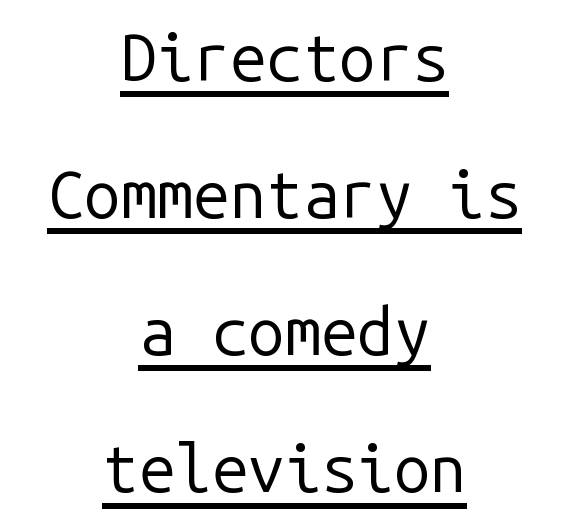
What's the leading like? Stretched, with rows far apart. Is this a fixed-width face? Yes — each glyph sits in an identical cell. Inter-character spacing is left at the font's built-in metrics. Compared with undecorated copy, this sample adds a rule below the words. Weight: in the light-to-regular range. Is this a sans? Yes — the strokes have no serifs.
